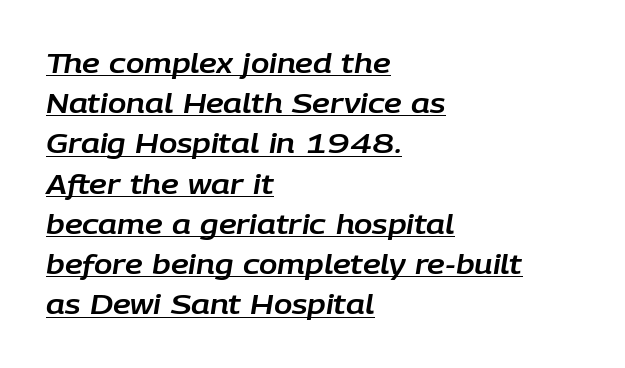
{"italic": "yes", "lean": "right", "slant_degrees": 9, "underline": "yes", "align": "left", "line_spacing": "normal", "line_spacing_ratio": 1.49, "letter_spacing": "normal", "letter_spacing_em": 0.0, "glyph_px": 27}
